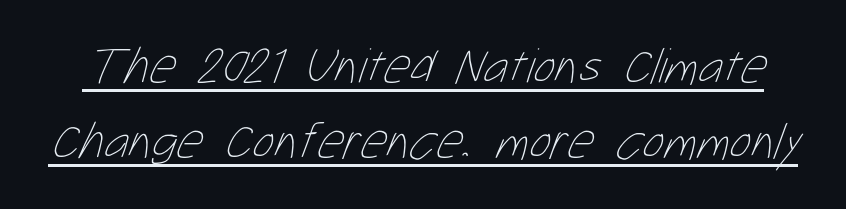
The image shows 51 px thin, condensed type; set normal line spacing (1.47x), normal letter spacing, underlined; low stroke contrast and a medium x-height.
